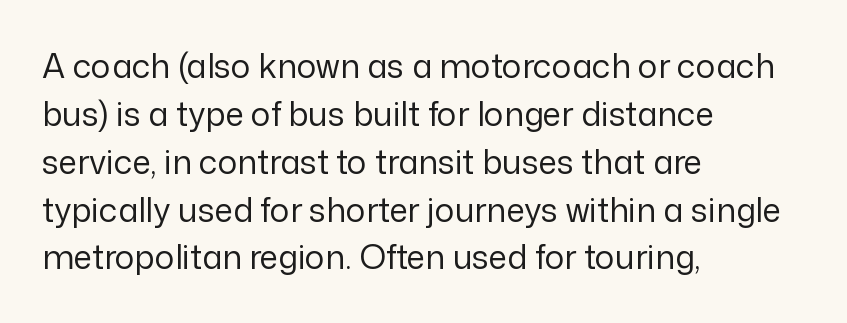
The image shows 33 px regular-weight sans-serif type, upright; set left-aligned, normal line spacing (1.45x), normal letter spacing, not underlined; low stroke contrast and a medium x-height.
